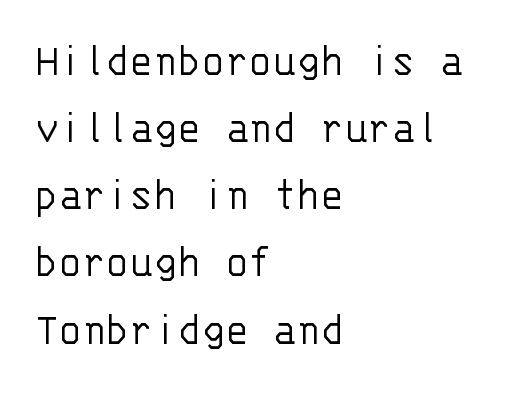
{"serif": "no", "italic": "no", "bold": "no", "weight": "light", "width": "normal", "stroke_contrast": "low", "x_height": "large", "monospaced": "yes", "underline": "no", "align": "left", "line_spacing": "normal", "line_spacing_ratio": 1.37, "letter_spacing": "normal", "letter_spacing_em": 0.0, "glyph_px": 49}
